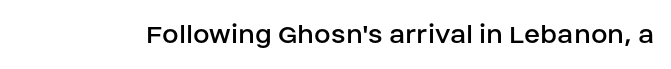
Q: Is the text bold? A: No.
Q: Is the text italic (slanted)? A: No, it is upright.
Q: Is the typeface a serif or a sans-serif typeface? A: Sans-serif.
Q: Is the text underlined? A: No.
Q: Is the spacing between letters normal or unusually wide? A: Normal.
Q: Width (condensed, normal, or wide)? A: Normal.
Q: Stroke contrast? A: Low.
Q: x-height? A: Large.
Q: Monospaced? A: No.
